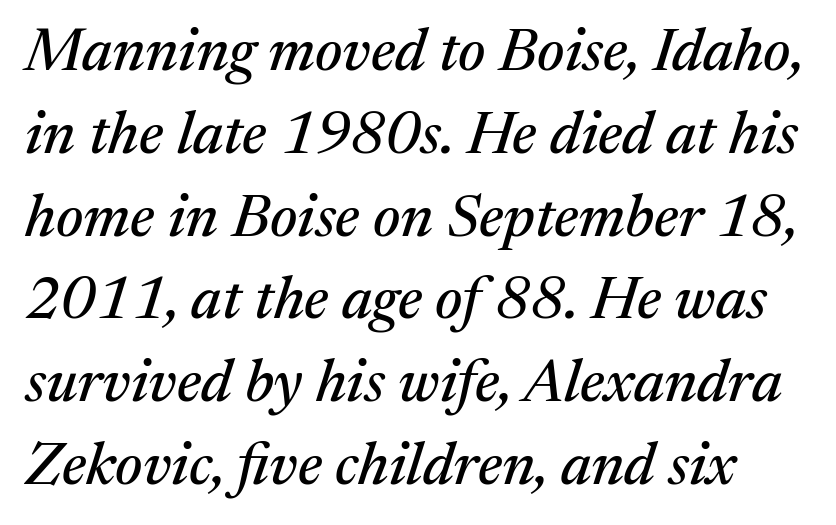
Normally led — the rows are evenly, conventionally spaced. Spacing verdict: proportional, widths tailored to each character. Compared with typical body copy, the letter spacing here is the same. The face used here is seriffed, in the tradition of book romans. The letters are slanted; this is an italic face.
